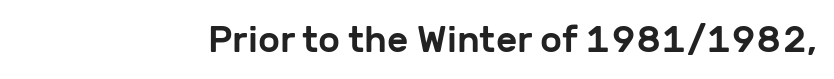
Q: Is the text italic (slanted)? A: No, it is upright.
Q: Is the typeface a serif or a sans-serif typeface? A: Sans-serif.
Q: Is the text underlined? A: No.
Q: Is the spacing between letters normal or unusually wide? A: Normal.
Q: Width (condensed, normal, or wide)? A: Normal.
Q: Stroke contrast? A: Low.
Q: x-height? A: Medium.
Q: Monospaced? A: No.
